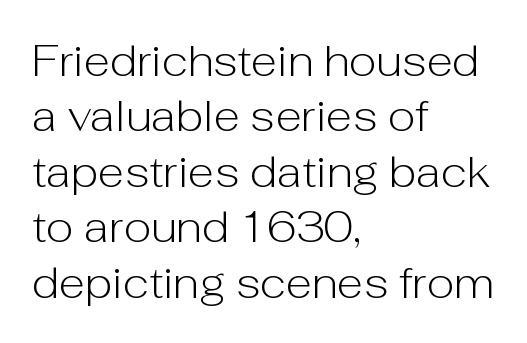
The image shows 43 px light sans-serif type, upright; set left-aligned, normal line spacing (1.29x), normal letter spacing, not underlined; low stroke contrast and a medium x-height.
